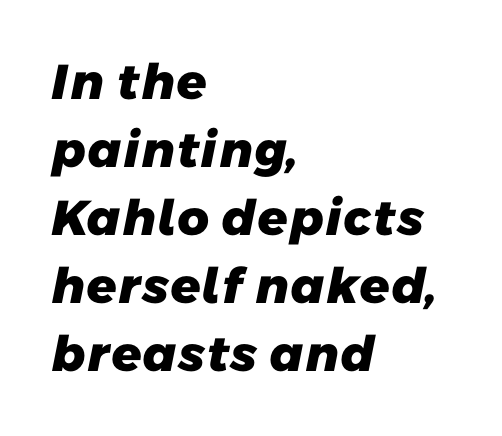
This sample has the flowing, uneven cadence of proportional lettering. Check under the words: just untouched page. The type family on display is of the sans-serif kind. Compared with a centered layout, this one pins lines to the left instead. Students, observe: this is what conventionally led text looks like. Is the letter spacing exaggerated? No — it looks like the ordinary default.
